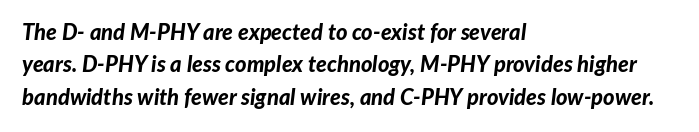
{"italic": "yes", "lean": "right", "slant_degrees": 7, "bold": "yes", "underline": "no", "align": "left", "line_spacing": "normal", "line_spacing_ratio": 1.47, "letter_spacing": "normal", "letter_spacing_em": 0.0, "glyph_px": 22}
